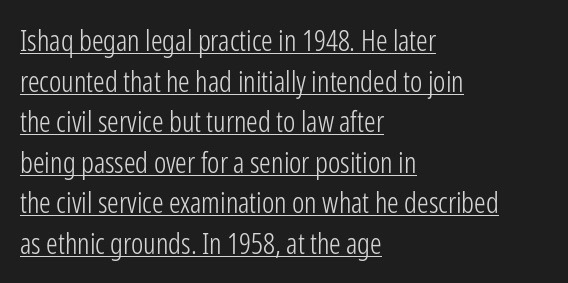
{"serif": "no", "italic": "no", "bold": "no", "weight": "light", "width": "condensed", "stroke_contrast": "low", "x_height": "medium", "monospaced": "no", "underline": "yes", "align": "left", "line_spacing": "normal", "line_spacing_ratio": 1.4, "letter_spacing": "normal", "letter_spacing_em": 0.0, "glyph_px": 29}
